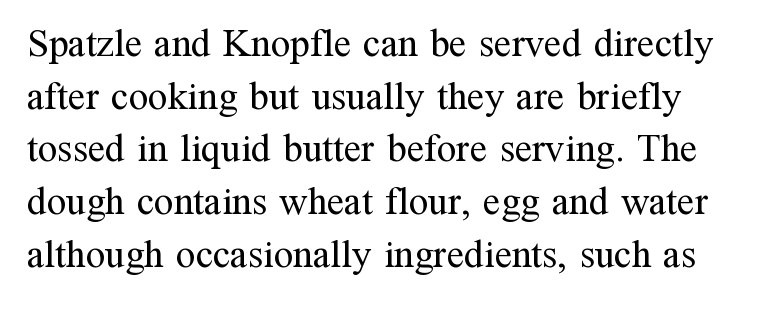
Q: Is the text bold? A: No.
Q: Is the text italic (slanted)? A: No, it is upright.
Q: Is the typeface a serif or a sans-serif typeface? A: Serif.
Q: Is the text underlined? A: No.
Q: Is the spacing between letters normal or unusually wide? A: Normal.
Q: Is the spacing between lines tight, normal or loose? A: Normal.
Q: Width (condensed, normal, or wide)? A: Normal.
Q: Stroke contrast? A: Medium.
Q: x-height? A: Medium.
Q: Monospaced? A: No.
